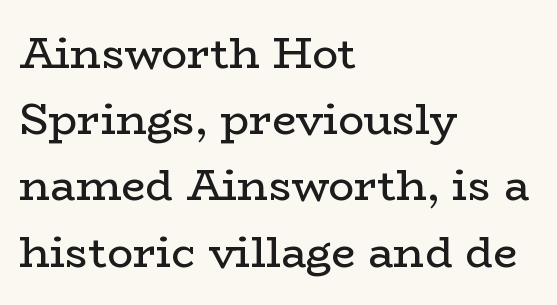
The image shows 43 px regular-weight, wide serif type, upright; set left-aligned, normal line spacing (1.54x), normal letter spacing, not underlined; low stroke contrast and a medium x-height.
